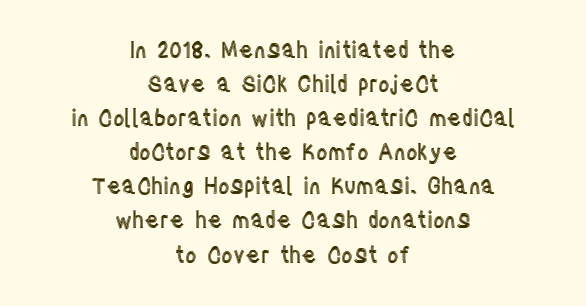
{"italic": "no", "underline": "no", "align": "center", "line_spacing": "normal", "line_spacing_ratio": 1.55, "letter_spacing": "normal", "letter_spacing_em": 0.0, "glyph_px": 22}
